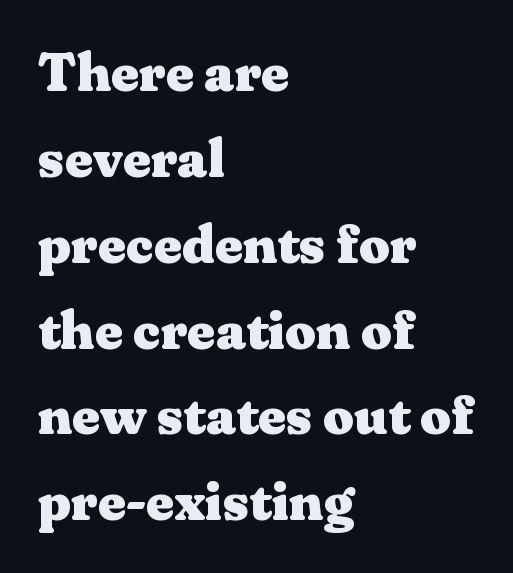
{"serif": "yes", "italic": "no", "bold": "yes", "weight": "heavy", "width": "wide", "stroke_contrast": "medium", "x_height": "medium", "monospaced": "no", "underline": "no", "align": "left", "line_spacing": "normal", "line_spacing_ratio": 1.59, "letter_spacing": "normal", "letter_spacing_em": 0.0, "glyph_px": 54}
